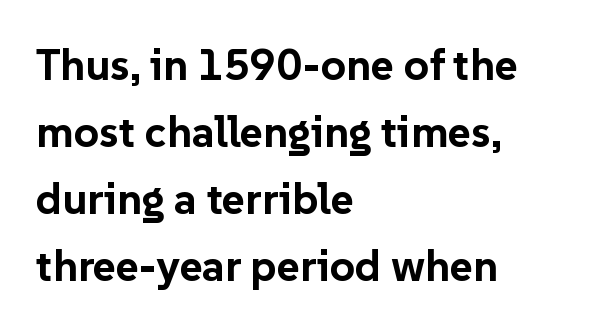
The typesetting leans heavy: a genuine bold. Upright lettering throughout. Anything drawn beneath the words? Only blank space. Regarding leading, the lines here are spaced in the standard way. The face used here is rendered with its standard letterfit. Note: no serifs on the glyphs.
